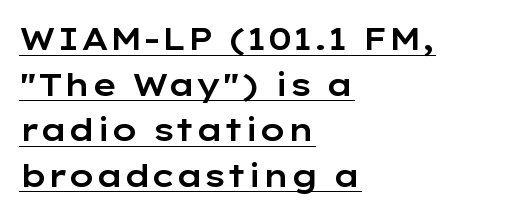
Q: Is the text italic (slanted)? A: No, it is upright.
Q: Is the typeface a serif or a sans-serif typeface? A: Sans-serif.
Q: Is the text underlined? A: Yes.
Q: How is the paragraph aligned? A: Left-aligned.
Q: Is the spacing between letters normal or unusually wide? A: Normal.
Q: Is the spacing between lines tight, normal or loose? A: Normal.
Q: Width (condensed, normal, or wide)? A: Wide.
Q: Stroke contrast? A: Low.
Q: x-height? A: Medium.
Q: Monospaced? A: No.
